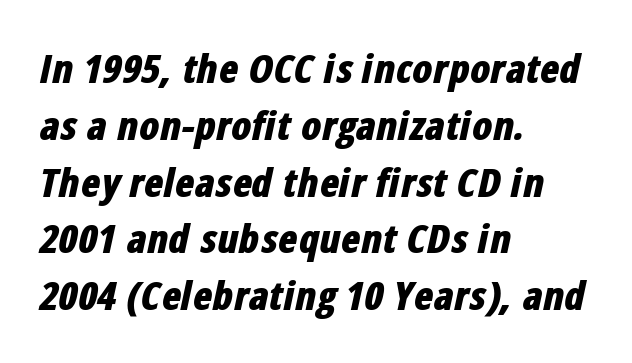
The image shows 40 px bold, condensed type, italic (leaning right); set left-aligned, normal line spacing (1.42x), normal letter spacing, not underlined; low stroke contrast and a medium x-height.
